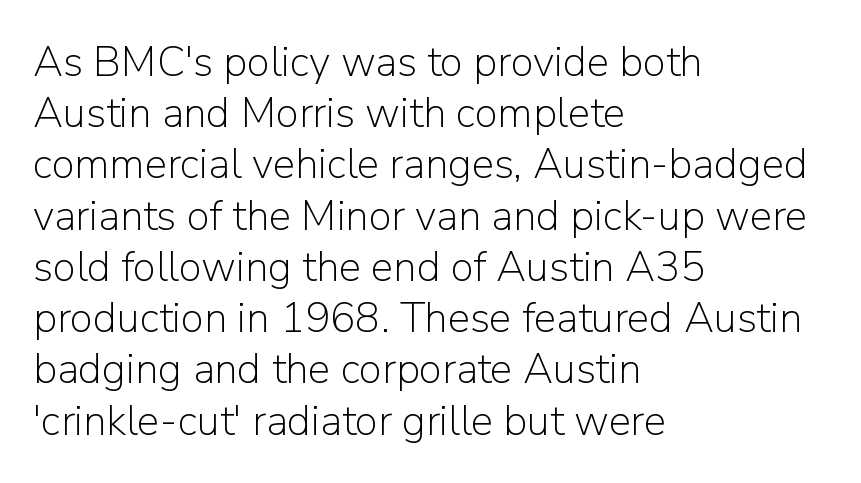
Q: Is the text bold? A: No.
Q: Is the text italic (slanted)? A: No, it is upright.
Q: Is the typeface a serif or a sans-serif typeface? A: Sans-serif.
Q: Is the text underlined? A: No.
Q: How is the paragraph aligned? A: Left-aligned.
Q: Is the spacing between letters normal or unusually wide? A: Normal.
Q: Width (condensed, normal, or wide)? A: Normal.
Q: Stroke contrast? A: Low.
Q: x-height? A: Medium.
Q: Monospaced? A: No.
